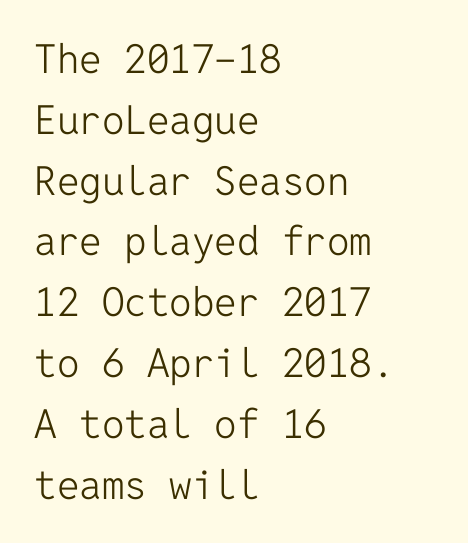
Unmarked baselines from the first word to the last. To sum up the face: it is a sans, with no serifs. Is there any slant? The stems are plumb. Observe the ordinary spacing: letters are neighbours, not strangers. How would I describe the line gaps? Plain and ordinary.
